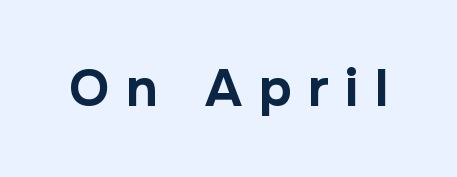
{"serif": "no", "italic": "no", "bold": "yes", "weight": "bold", "width": "normal", "stroke_contrast": "low", "x_height": "medium", "monospaced": "no", "underline": "no", "letter_spacing": "wide", "letter_spacing_em": 0.32, "glyph_px": 52}
